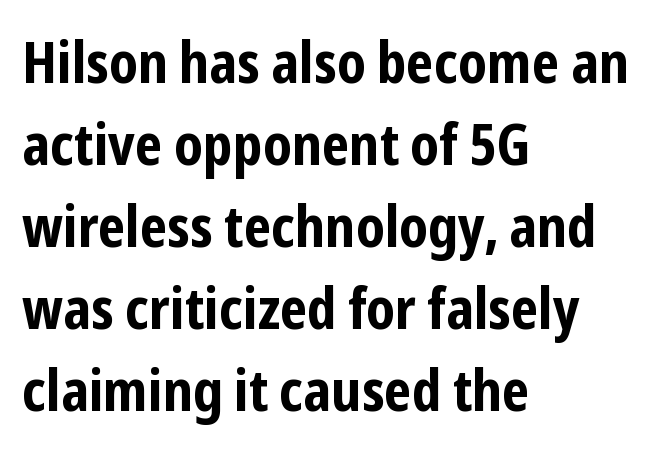
Q: Is the text bold? A: Yes.
Q: Is the text italic (slanted)? A: No, it is upright.
Q: Is the typeface a serif or a sans-serif typeface? A: Sans-serif.
Q: Is the text underlined? A: No.
Q: How is the paragraph aligned? A: Left-aligned.
Q: Is the spacing between letters normal or unusually wide? A: Normal.
Q: Is the spacing between lines tight, normal or loose? A: Normal.
Q: Width (condensed, normal, or wide)? A: Condensed.
Q: Stroke contrast? A: Low.
Q: x-height? A: Medium.
Q: Monospaced? A: No.
